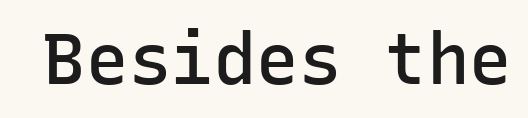
The image shows 71 px semibold sans-serif type, upright, monospaced; set normal letter spacing, not underlined; low stroke contrast and a medium x-height.
